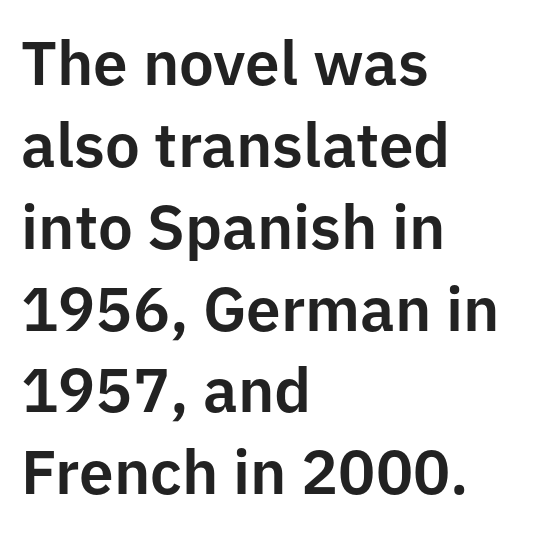
{"serif": "no", "italic": "no", "width": "normal", "stroke_contrast": "low", "x_height": "medium", "monospaced": "no", "underline": "no", "align": "left", "line_spacing": "normal", "line_spacing_ratio": 1.32, "letter_spacing": "normal", "letter_spacing_em": 0.0, "glyph_px": 62}
